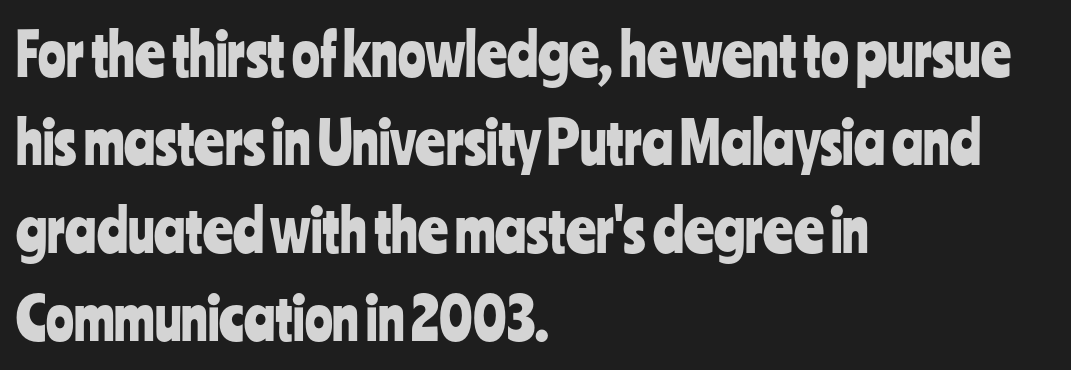
The image shows 58 px condensed sans-serif type, upright; set left-aligned, normal line spacing (1.52x), normal letter spacing, not underlined; low stroke contrast and a medium x-height.
